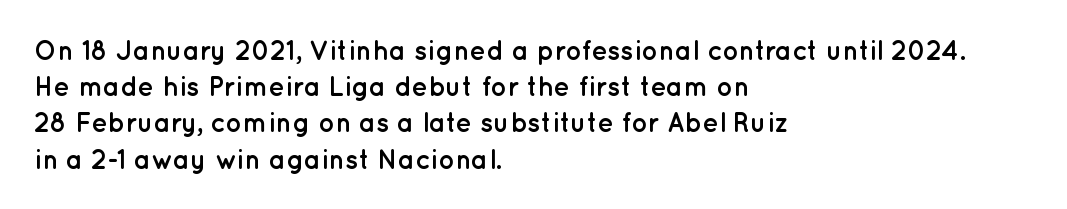
Does the weight exceed regular? Yes, all the way to bold. Inter-character spacing is left at the font's built-in metrics. If you drew a ruler down the left edge, every line would touch it. Only glyphs here, with clear space below each row. This sample keeps an unexceptional amount of space between lines.
